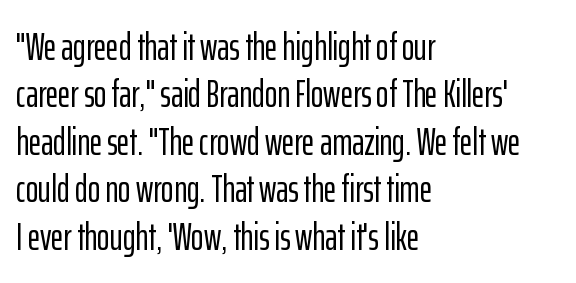
Every stem runs plumb, perpendicular to the baseline. Here the glyphs are tracked normally, forming tight word shapes. If you measured baseline to baseline, you'd find a middling distance. Check where the strokes stop: nothing finishes them off — pure sans. Alignment: flush left. The rendering uses natural spacing where letterforms have individual widths.
